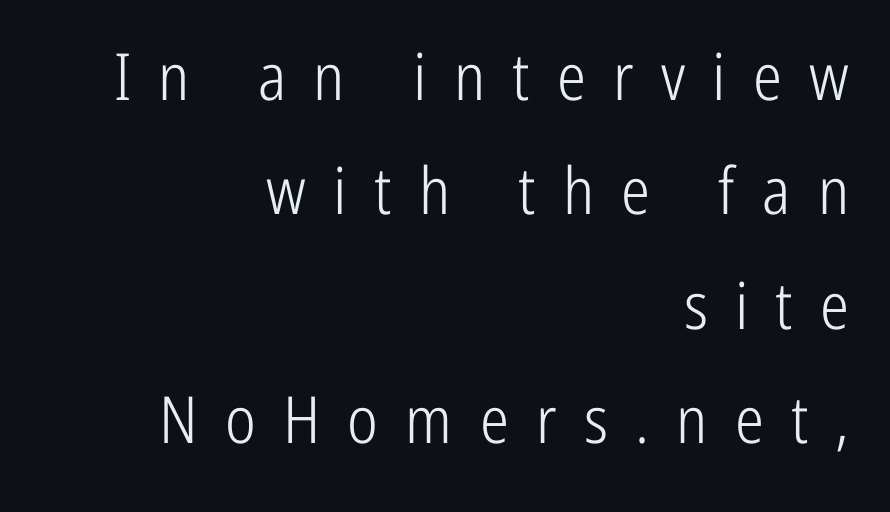
Q: Is the text bold? A: No.
Q: Is the text italic (slanted)? A: No, it is upright.
Q: Is the typeface a serif or a sans-serif typeface? A: Sans-serif.
Q: Is the text underlined? A: No.
Q: How is the paragraph aligned? A: Right-aligned.
Q: Is the spacing between letters normal or unusually wide? A: Unusually wide.
Q: Width (condensed, normal, or wide)? A: Condensed.
Q: Stroke contrast? A: Low.
Q: x-height? A: Medium.
Q: Monospaced? A: No.
